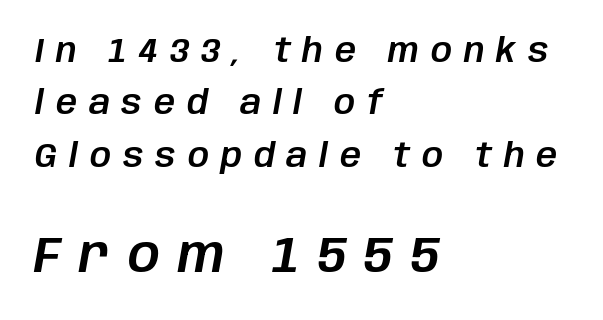
{"italic": "yes", "lean": "right", "slant_degrees": 10, "width": "normal", "stroke_contrast": "low", "x_height": "large", "monospaced": "no", "underline": "no", "align": "left", "line_spacing": "normal", "line_spacing_ratio": 1.59, "letter_spacing": "wide", "letter_spacing_em": 0.36, "larger_block": "second", "size_ratio": 1.52, "glyph_px": 50}
